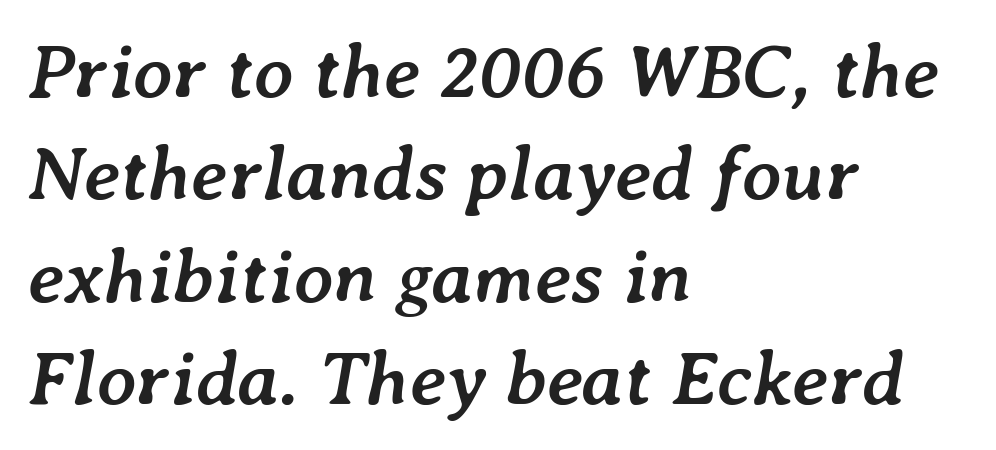
The image shows 77 px semibold type, italic (leaning right); set left-aligned, normal line spacing (1.33x), normal letter spacing, not underlined; low stroke contrast and a medium x-height.
